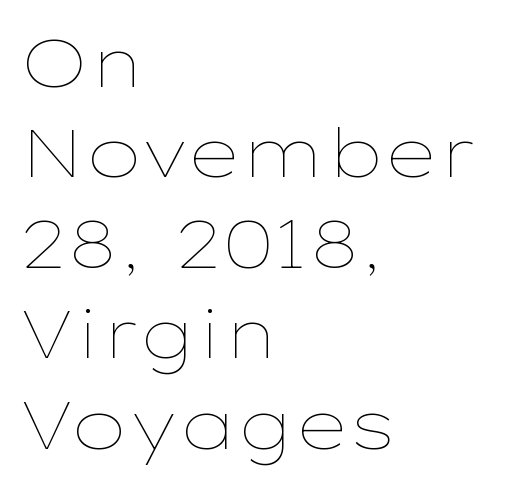
Think of a printed novel: that variable character pitch is what you see here. The paragraph has a hard left edge and a soft right edge. The letters sit at their default tracking, neither squeezed nor spread. Rule under the text: the space is simply empty. The leading is moderate, giving the passage an even texture.
